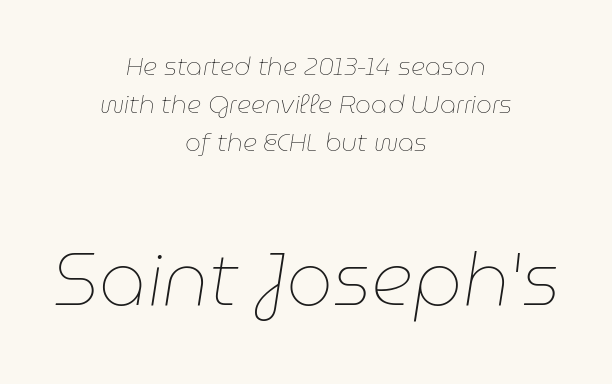
{"italic": "yes", "lean": "right", "slant_degrees": 9, "bold": "no", "weight": "thin", "width": "normal", "stroke_contrast": "low", "x_height": "medium", "monospaced": "no", "underline": "no", "align": "center", "line_spacing": "normal", "line_spacing_ratio": 1.53, "letter_spacing": "normal", "letter_spacing_em": 0.0, "larger_block": "second", "size_ratio": 2.96, "glyph_px": 74}
